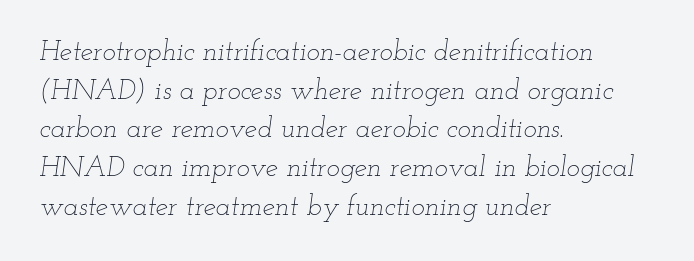
The image shows 28 px thin, wide type, italic (leaning right); set left-aligned, normal line spacing (1.38x), normal letter spacing, not underlined; low stroke contrast and a small x-height.
